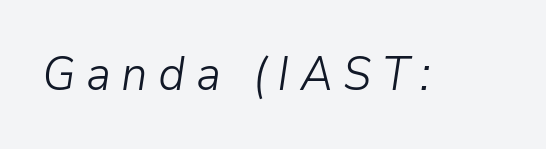
The image shows 47 px light type, italic (leaning right); set unusually wide letter spacing (+0.22 em), not underlined; low stroke contrast and a medium x-height.
